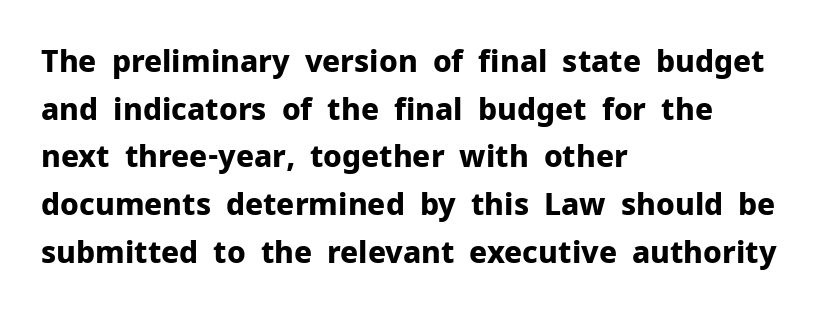
{"serif": "no", "italic": "no", "bold": "yes", "weight": "bold", "width": "normal", "stroke_contrast": "low", "x_height": "medium", "monospaced": "no", "underline": "no", "align": "left", "line_spacing": "normal", "line_spacing_ratio": 1.59, "letter_spacing": "normal", "letter_spacing_em": 0.0, "glyph_px": 30}
